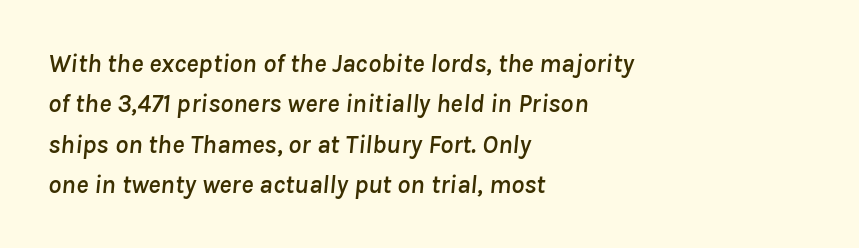
Q: Is the text italic (slanted)? A: Yes, it leans right by about 8 degrees.
Q: Is the text underlined? A: No.
Q: How is the paragraph aligned? A: Left-aligned.
Q: Is the spacing between letters normal or unusually wide? A: Normal.
Q: Is the spacing between lines tight, normal or loose? A: Normal.
